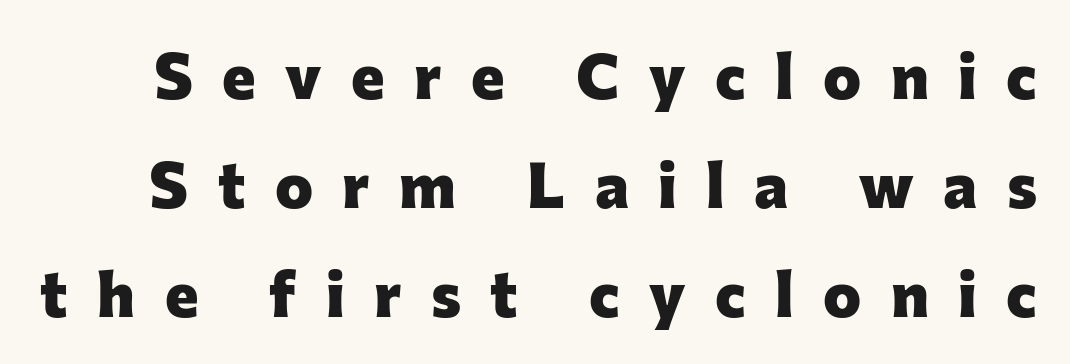
A roman cut, with each character standing at attention. The rows are spaced the way most documents space them. A dark, heavy texture on the line: the type is bold. Each letter keeps its own natural width here, so spacing adapts to shape. No word sits above an underline. The gaps between neighbouring characters are conspicuously large.
